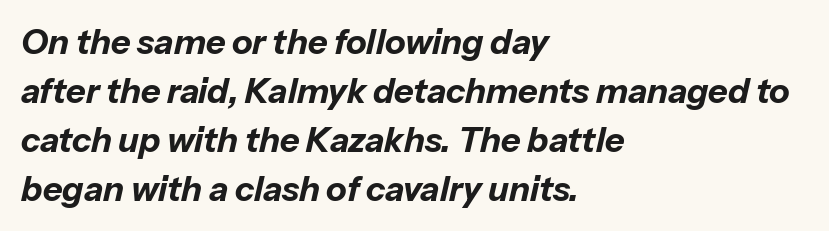
The passage shown is not underscored anywhere. The whole block is typeset with a tilt. The rows are spaced the way most documents space them. How are the letters spaced? Ordinarily, with no added tracking. This sample has the flowing, uneven cadence of proportional lettering. Line starts are locked; line ends wander.
